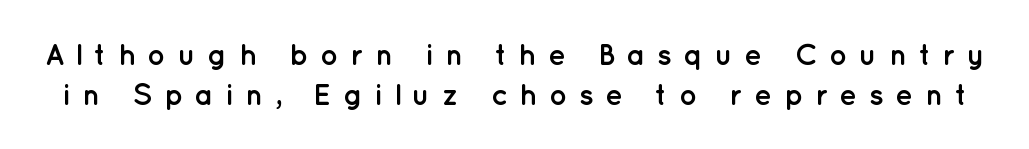
Q: Is the text bold? A: Yes.
Q: Is the text italic (slanted)? A: No, it is upright.
Q: Is the typeface a serif or a sans-serif typeface? A: Sans-serif.
Q: Is the text underlined? A: No.
Q: Is the spacing between letters normal or unusually wide? A: Unusually wide.
Q: Is the spacing between lines tight, normal or loose? A: Normal.
Q: Width (condensed, normal, or wide)? A: Normal.
Q: Stroke contrast? A: Low.
Q: x-height? A: Medium.
Q: Monospaced? A: No.
